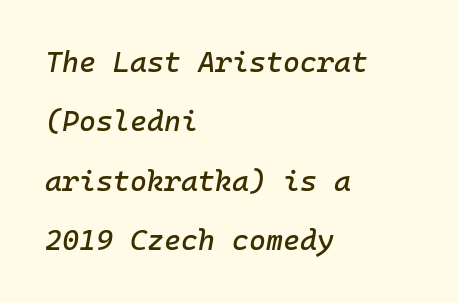
The image shows 29 px text type, italic (leaning right); set left-aligned, loose line spacing (2.05x), normal letter spacing, not underlined; low stroke contrast and a medium x-height.
